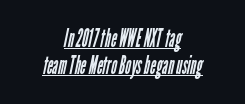
Q: Is the text bold? A: No.
Q: Is the text underlined? A: Yes.
Q: How is the paragraph aligned? A: Centered.
Q: Is the spacing between letters normal or unusually wide? A: Normal.
Q: Is the spacing between lines tight, normal or loose? A: Tight.
